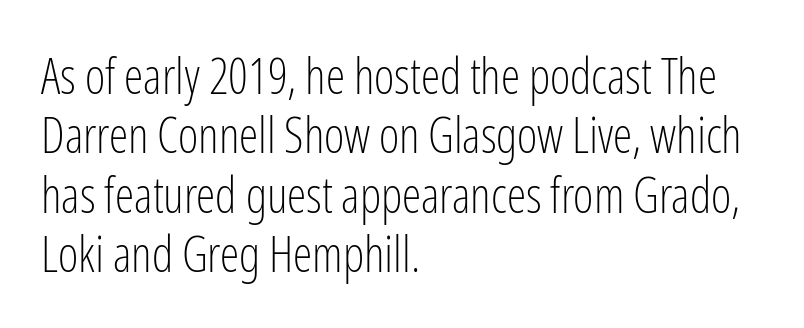
The image shows 49 px light, condensed sans-serif type, upright; set left-aligned, line spacing 1.21x, normal letter spacing, not underlined; low stroke contrast and a medium x-height.
